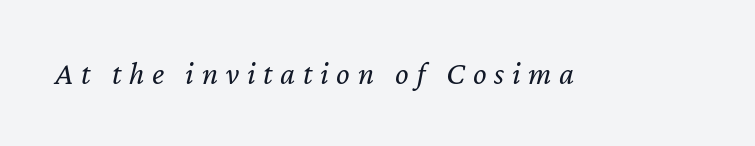
Q: Is the text bold? A: No.
Q: Is the text italic (slanted)? A: Yes, it leans right by about 12 degrees.
Q: Is the text underlined? A: No.
Q: Is the spacing between letters normal or unusually wide? A: Unusually wide.
Q: Width (condensed, normal, or wide)? A: Normal.
Q: Stroke contrast? A: Low.
Q: x-height? A: Medium.
Q: Monospaced? A: No.
